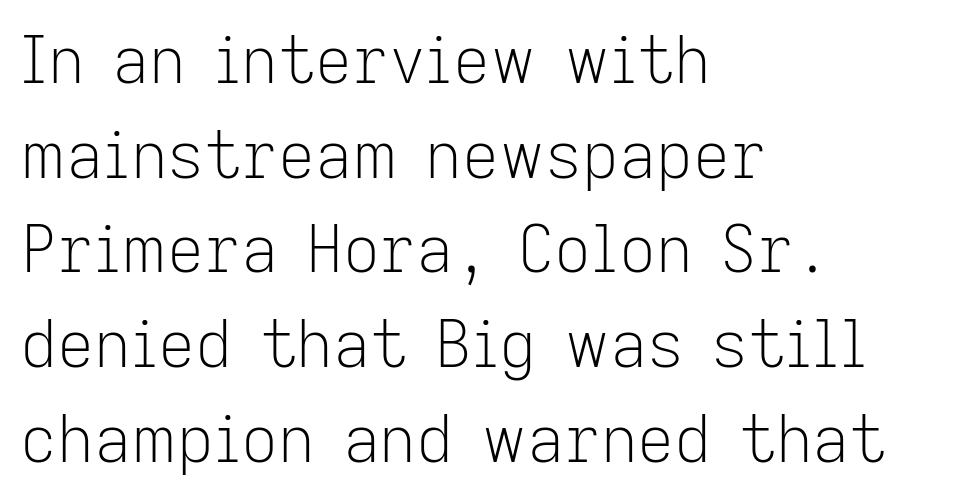
The string is rendered with underlining switched off. The passage is arranged the way most books set body copy — flush left. The letters advance in unequal steps, a hallmark of proportional type. Default kerning and tracking; the words read as compact shapes.
